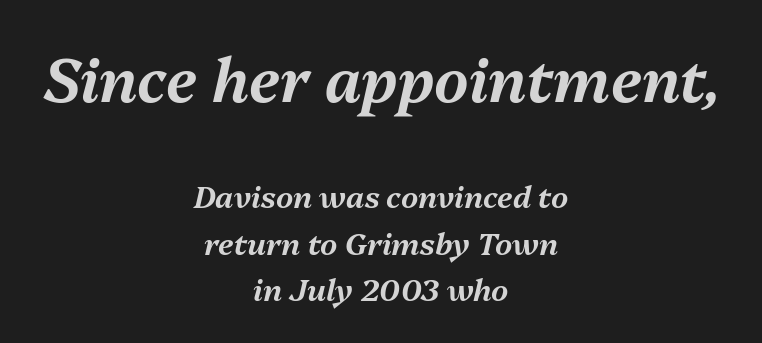
Q: Is the text italic (slanted)? A: Yes, it leans right by about 13 degrees.
Q: Is the text underlined? A: No.
Q: How is the paragraph aligned? A: Centered.
Q: Is the spacing between letters normal or unusually wide? A: Normal.
Q: Is the spacing between lines tight, normal or loose? A: Normal.
Q: Which block of text is set in a larger size, the first (top) or the second (bottom)? A: The first (top) one.
Q: Width (condensed, normal, or wide)? A: Normal.
Q: Stroke contrast? A: Medium.
Q: x-height? A: Medium.
Q: Monospaced? A: No.
